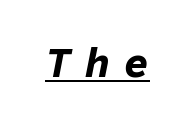
Q: Is the text bold? A: Yes.
Q: Is the text italic (slanted)? A: Yes, it leans right by about 11 degrees.
Q: Is the text underlined? A: Yes.
Q: Is the spacing between letters normal or unusually wide? A: Unusually wide.
Q: Width (condensed, normal, or wide)? A: Normal.
Q: Stroke contrast? A: Low.
Q: x-height? A: Medium.
Q: Monospaced? A: Yes.
